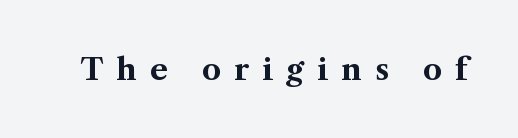
Caption: expanded tracking, letters set apart. These words are printed bold, with thick strokes throughout. Think of a printed novel: that variable character pitch is what you see here. No word sits above an underline.
